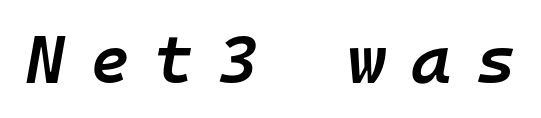
The rendering uses typewriter-style spacing with identical character cells. There's an unmistakable incline to the writing here. Beneath every word, the page is bare. This is moderately heavy type, rendered in semibold. The rendering inserts visible extra space after every character.
